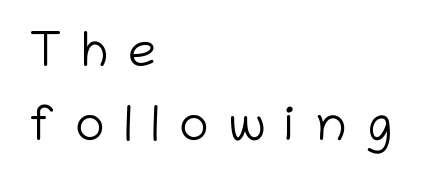
Q: Is the text bold? A: No.
Q: Is the text italic (slanted)? A: No, it is upright.
Q: Is the typeface a serif or a sans-serif typeface? A: Sans-serif.
Q: Is the text underlined? A: No.
Q: How is the paragraph aligned? A: Left-aligned.
Q: Is the spacing between letters normal or unusually wide? A: Unusually wide.
Q: Is the spacing between lines tight, normal or loose? A: Normal.
Q: Width (condensed, normal, or wide)? A: Normal.
Q: Stroke contrast? A: Low.
Q: x-height? A: Medium.
Q: Monospaced? A: No.
